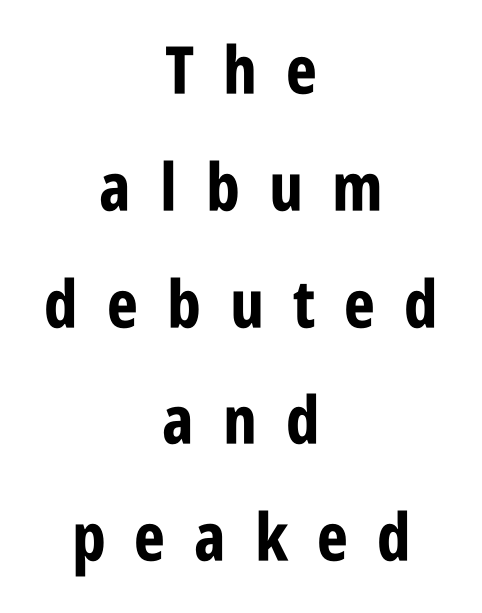
Spacing between characters has been opened up far beyond the box default. Unmarked baselines from the first word to the last. Layout note: lines centered. Is this a sans? Yes — the strokes have no serifs. The typesetting leans heavy: a genuine bold. These lines are rendered in a variable-pitch font.
